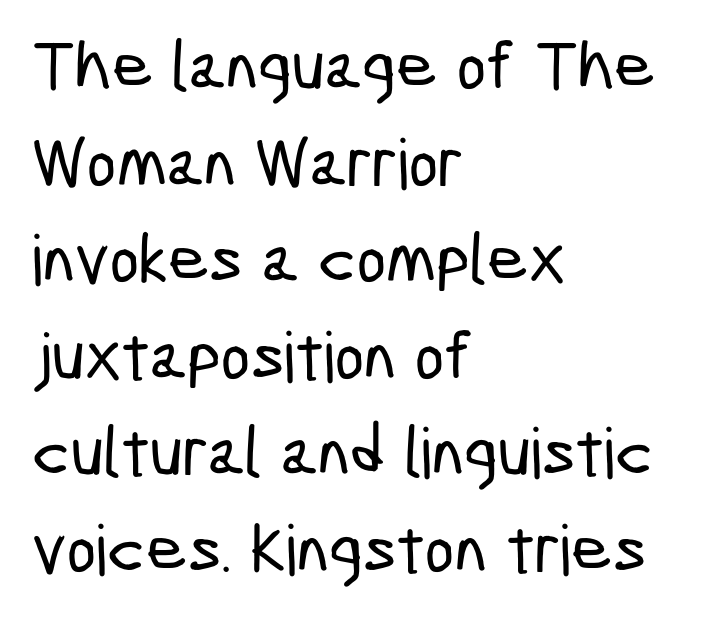
Q: Is the typeface a serif or a sans-serif typeface? A: Sans-serif.
Q: Is the text underlined? A: No.
Q: How is the paragraph aligned? A: Left-aligned.
Q: Is the spacing between letters normal or unusually wide? A: Normal.
Q: Is the spacing between lines tight, normal or loose? A: Normal.
Q: Width (condensed, normal, or wide)? A: Condensed.
Q: Stroke contrast? A: Low.
Q: x-height? A: Medium.
Q: Monospaced? A: No.
